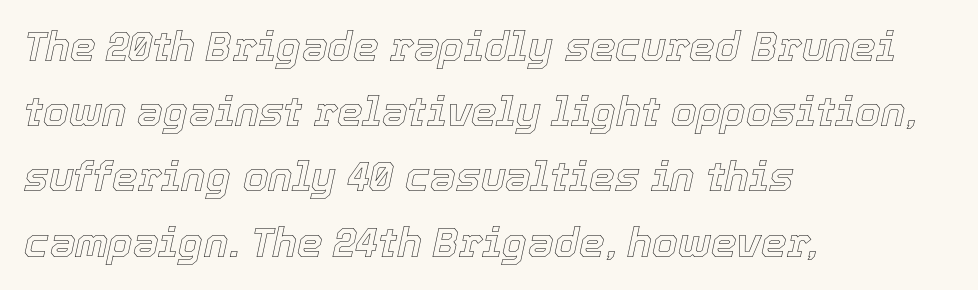
Q: Is the text italic (slanted)? A: Yes, it leans right by about 12 degrees.
Q: Is the text underlined? A: No.
Q: How is the paragraph aligned? A: Left-aligned.
Q: Is the spacing between letters normal or unusually wide? A: Normal.
Q: Is the spacing between lines tight, normal or loose? A: Normal.
Q: Width (condensed, normal, or wide)? A: Normal.
Q: x-height? A: Medium.
Q: Monospaced? A: No.
